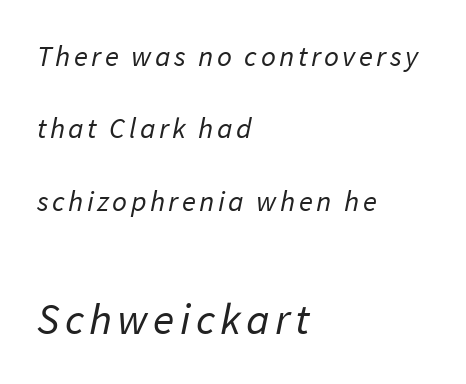
The image shows 44 px regular-weight sans-serif type; set left-aligned, loose line spacing (2.5x), not underlined; the second (bottom) block is 1.52x larger; low stroke contrast and a medium x-height.
